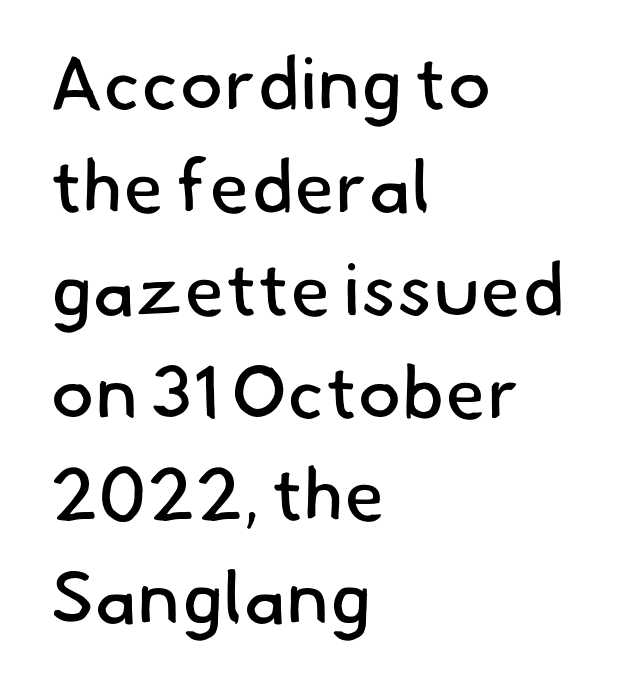
Q: Is the text bold? A: No.
Q: Is the typeface a serif or a sans-serif typeface? A: Sans-serif.
Q: Is the text underlined? A: No.
Q: How is the paragraph aligned? A: Left-aligned.
Q: Is the spacing between letters normal or unusually wide? A: Normal.
Q: Is the spacing between lines tight, normal or loose? A: Normal.
Q: Width (condensed, normal, or wide)? A: Normal.
Q: Stroke contrast? A: Low.
Q: x-height? A: Small.
Q: Monospaced? A: No.
